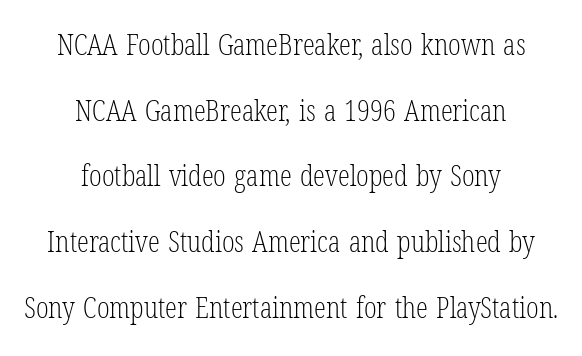
{"serif": "yes", "italic": "no", "bold": "no", "weight": "light", "width": "condensed", "stroke_contrast": "low", "x_height": "medium", "monospaced": "no", "underline": "no", "align": "center", "line_spacing": "loose", "line_spacing_ratio": 2.19, "letter_spacing": "normal", "letter_spacing_em": 0.0, "glyph_px": 30}
